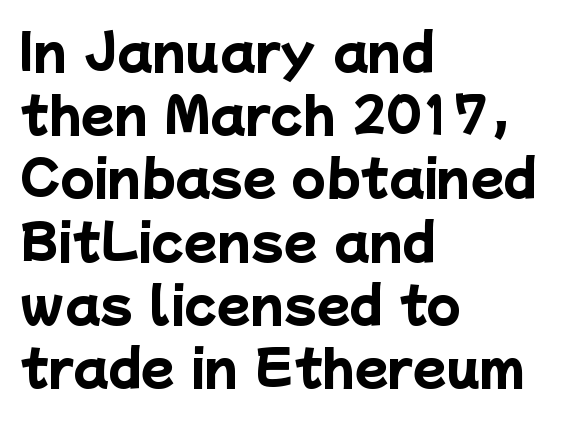
{"serif": "no", "bold": "yes", "weight": "heavy", "width": "normal", "stroke_contrast": "low", "x_height": "medium", "monospaced": "no", "underline": "no", "align": "left", "line_spacing": "normal", "line_spacing_ratio": 1.29, "letter_spacing": "normal", "letter_spacing_em": 0.0, "glyph_px": 49}
